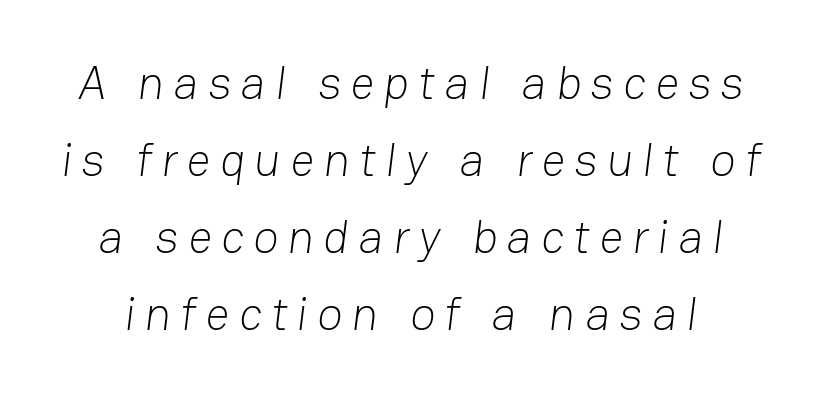
{"serif": "no", "bold": "no", "weight": "light", "width": "normal", "stroke_contrast": "low", "x_height": "medium", "monospaced": "no", "underline": "no", "line_spacing": "normal", "line_spacing_ratio": 1.64, "letter_spacing": "wide", "letter_spacing_em": 0.2, "glyph_px": 47}
